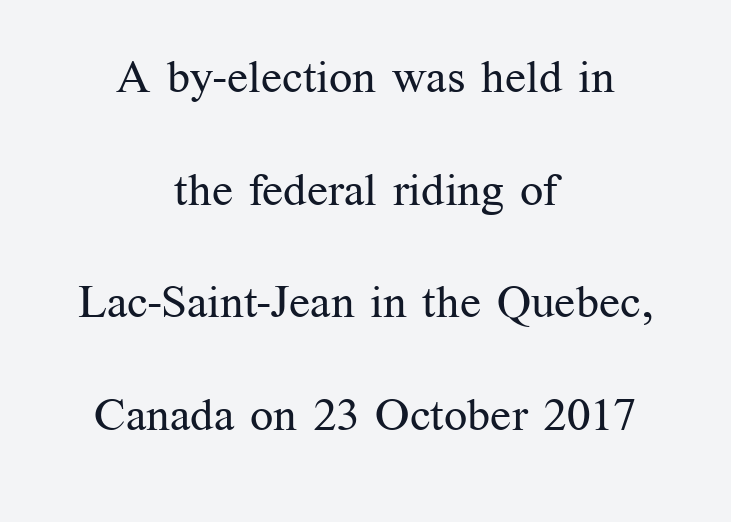
Caption: multi-line text, centered on the measure. The typography opts for an upright posture over an oblique one. A typesetter would call this leading open, well beyond the default. A bare baseline throughout the passage. Is this a fixed-width face? No — the glyphs have proportional, varying widths.
